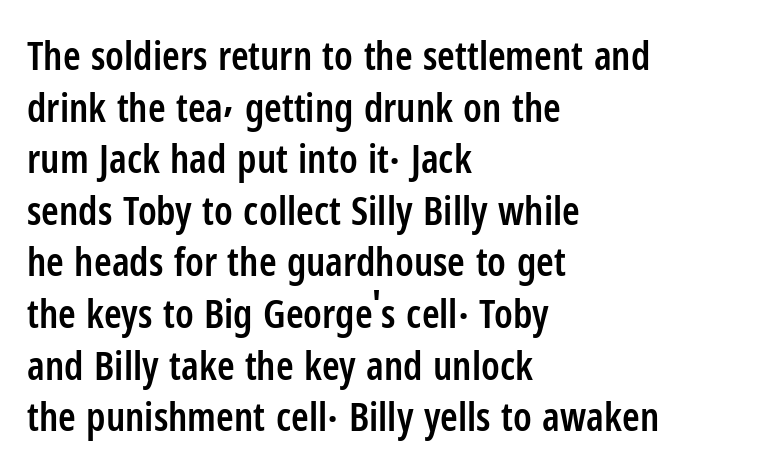
The typesetting leans somewhat heavy: a semibold. Words float on clear page, feet unadorned. Tracking here is standard; glyphs follow each other at the usual distance. A classic flush-left, rag-right setting is used for this passage. Font category for this specimen: sans-serif. This block has exactly the height ordinary leading produces.
